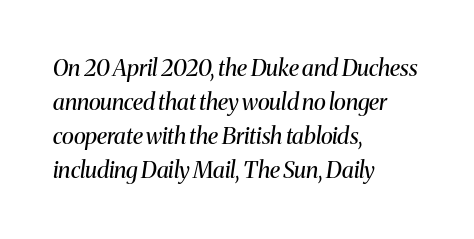
The strokes are not fattened; the text isn't bold. Style check: oblique. Students, observe: this is what conventionally led text looks like. Every row of glyphs begins at an identical x-position on the left.
